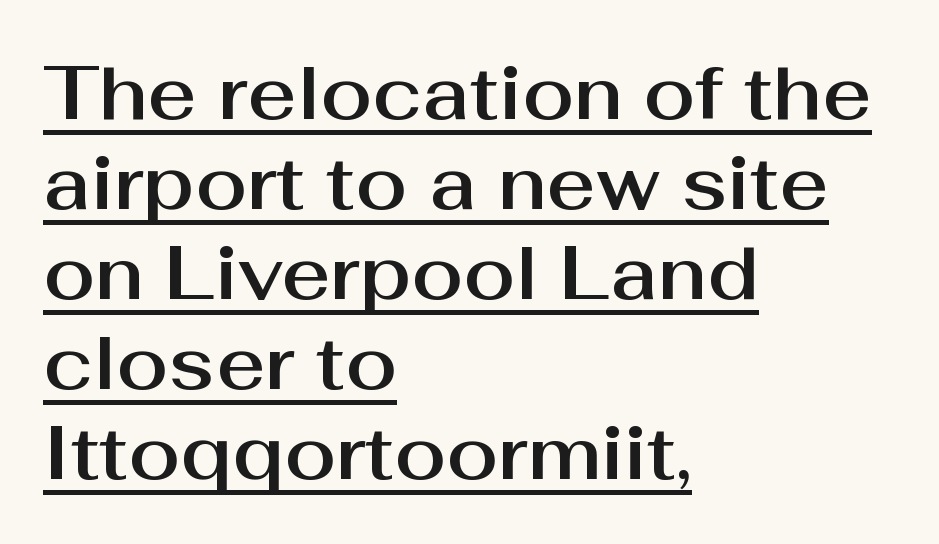
The image shows 75 px sans-serif type, upright; set left-aligned, line spacing 1.2x, normal letter spacing, underlined; medium stroke contrast and a medium x-height.
